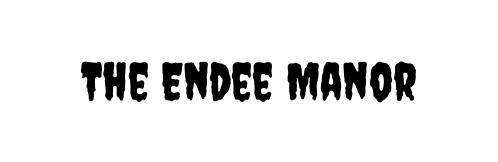
The image shows 52 px condensed sans-serif type, upright; set normal letter spacing, not underlined; low stroke contrast and a large x-height.
